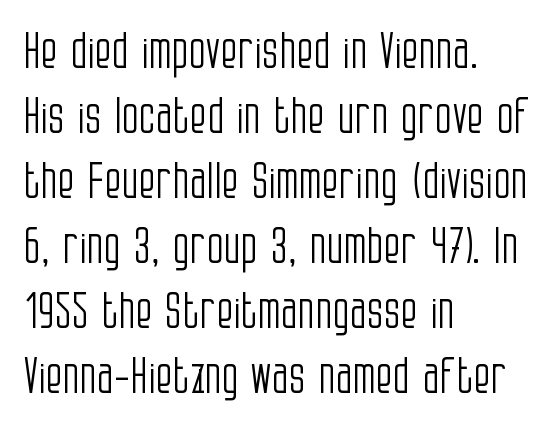
Upright lettering throughout. Character widths vary here, with narrow letters taking less room than wide ones. Descenders hang freely into open space. The font sits on the lighter half of the weight spectrum, regular included. The letters sit at their default tracking, neither squeezed nor spread.
